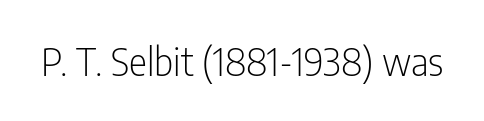
Q: Is the text bold? A: No.
Q: Is the text italic (slanted)? A: No, it is upright.
Q: Is the typeface a serif or a sans-serif typeface? A: Sans-serif.
Q: Is the text underlined? A: No.
Q: Is the spacing between letters normal or unusually wide? A: Normal.
Q: Width (condensed, normal, or wide)? A: Condensed.
Q: Stroke contrast? A: Low.
Q: x-height? A: Medium.
Q: Monospaced? A: No.
